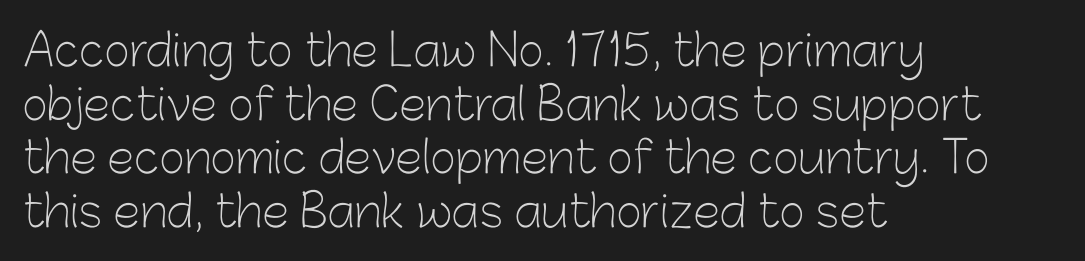
Q: Is the text bold? A: No.
Q: Is the text italic (slanted)? A: No, it is upright.
Q: Is the typeface a serif or a sans-serif typeface? A: Sans-serif.
Q: Is the text underlined? A: No.
Q: How is the paragraph aligned? A: Left-aligned.
Q: Is the spacing between letters normal or unusually wide? A: Normal.
Q: Width (condensed, normal, or wide)? A: Normal.
Q: Stroke contrast? A: Low.
Q: x-height? A: Medium.
Q: Monospaced? A: No.
